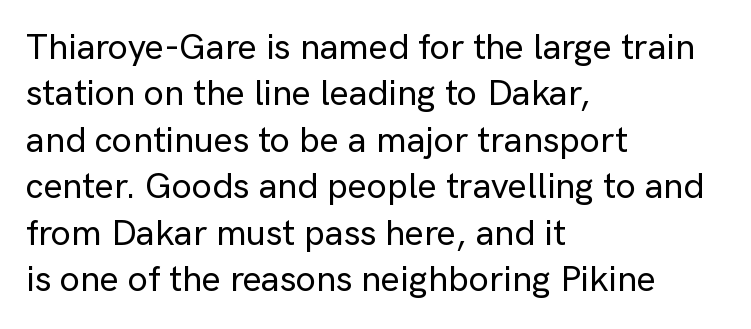
Notice how descenders clear the ascenders below comfortably — that's standard leading. The passage is arranged the way most books set body copy — flush left. Do the letters lean? They stand straight. Observe the ordinary spacing: letters are neighbours, not strangers.
